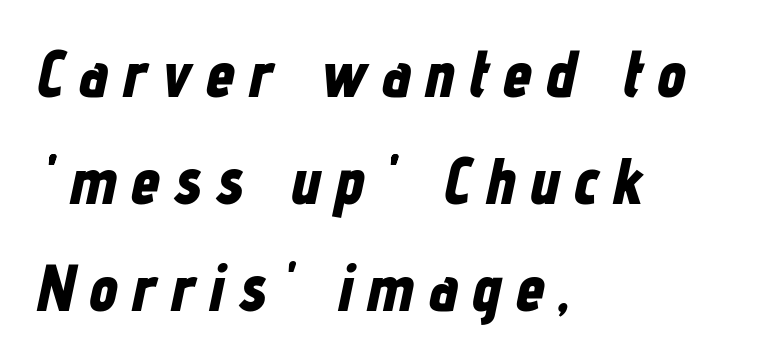
The zone under the glyphs is completely vacant. Inter-character spacing is expanded well beyond the font's built-in metrics. This sample has the flowing, uneven cadence of proportional lettering. The lines in this sample share a left origin and differ only in where they stop. Emphasis-style slanted type is in use. I'd describe the lettering as bold — thick and assertive.
